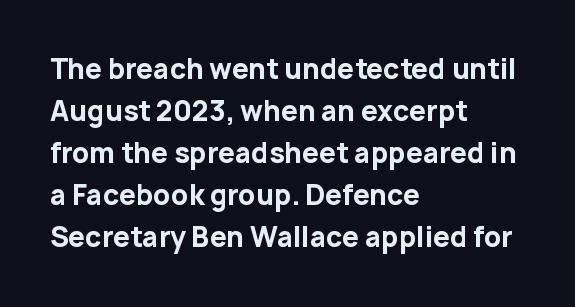
{"italic": "no", "bold": "yes", "underline": "no", "align": "left", "line_spacing": "normal", "line_spacing_ratio": 1.56, "letter_spacing": "normal", "letter_spacing_em": 0.0, "glyph_px": 27}
